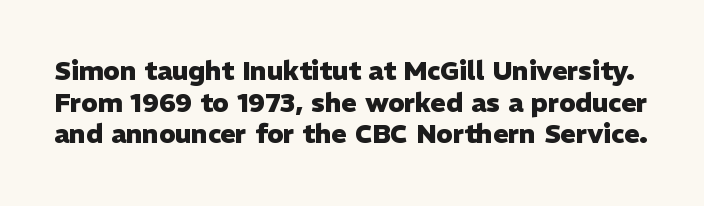
A typesetter would call this zero additional tracking. Students, this is bold: see how much ink each stroke carries. The strip under each line holds only bare page. Rendered with straight, roman letterforms.
